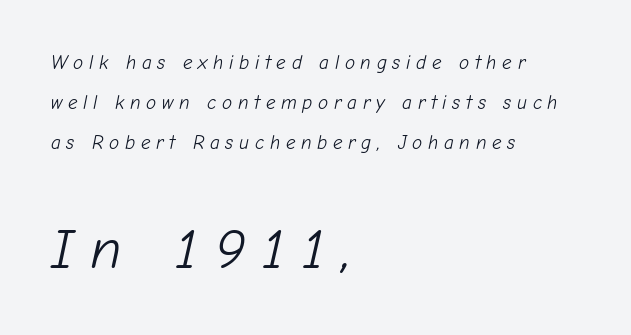
Q: Is the text bold? A: No.
Q: Is the text italic (slanted)? A: Yes, it leans right by about 12 degrees.
Q: Is the text underlined? A: No.
Q: How is the paragraph aligned? A: Left-aligned.
Q: Is the spacing between letters normal or unusually wide? A: Unusually wide.
Q: Is the spacing between lines tight, normal or loose? A: Loose.
Q: Which block of text is set in a larger size, the first (top) or the second (bottom)? A: The second (bottom) one.
Q: Width (condensed, normal, or wide)? A: Normal.
Q: Stroke contrast? A: Low.
Q: x-height? A: Medium.
Q: Monospaced? A: No.
